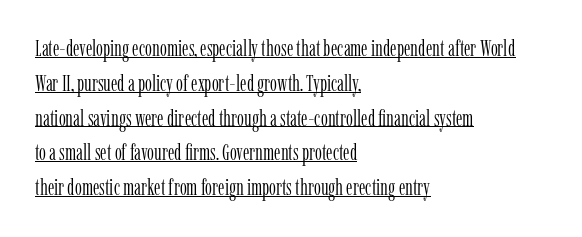
The image shows 22 px text type, upright; set left-aligned, normal line spacing (1.58x), normal letter spacing, underlined.
